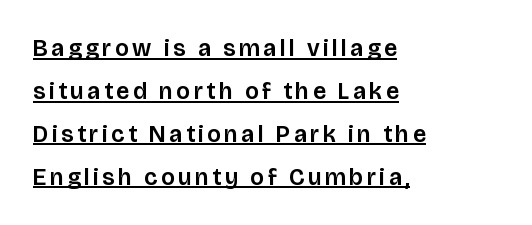
Q: Is the text italic (slanted)? A: No, it is upright.
Q: Is the text underlined? A: Yes.
Q: How is the paragraph aligned? A: Left-aligned.
